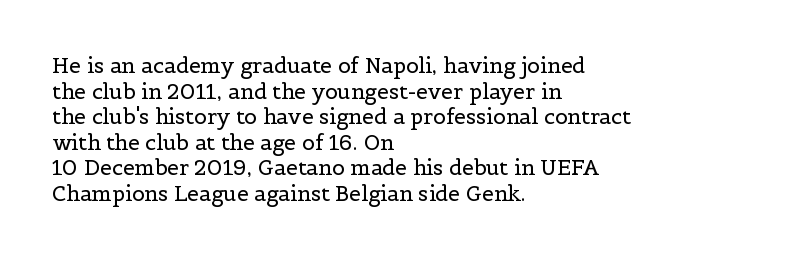
The image shows 21 px text type, upright; set left-aligned, line spacing 1.22x, normal letter spacing, not underlined.
